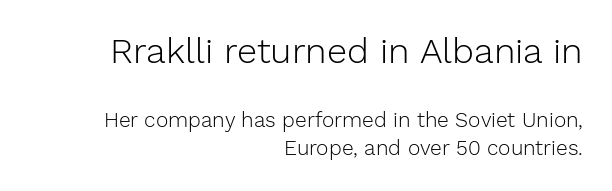
Ordinary non-slanted type is in use. This rendering uses right alignment, leaving the left contour irregular. Does the type have serifs? No, each stem ends abruptly. Rule under the text: the space is simply empty. The earlier block is typeset at a bigger size than the later block.
